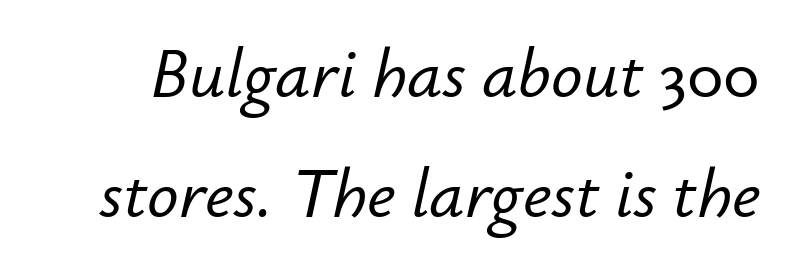
Inter-character spacing is left at the font's built-in metrics. Is the type slanted? Yes — the strokes lean at a clear angle. Note the varied advance widths — an 'i' is clearly narrower than an 'm'. Letters rest on an invisible, unmarked baseline.
